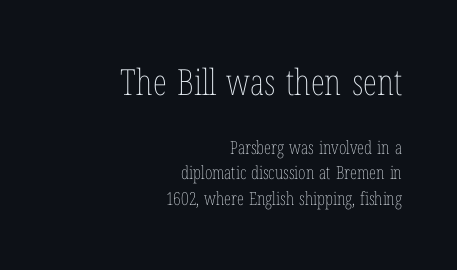
Q: Is the text bold? A: No.
Q: Is the text italic (slanted)? A: No, it is upright.
Q: Is the text underlined? A: No.
Q: How is the paragraph aligned? A: Right-aligned.
Q: Is the spacing between letters normal or unusually wide? A: Normal.
Q: Is the spacing between lines tight, normal or loose? A: Normal.
Q: Which block of text is set in a larger size, the first (top) or the second (bottom)? A: The first (top) one.
Q: Width (condensed, normal, or wide)? A: Condensed.
Q: Stroke contrast? A: Low.
Q: x-height? A: Medium.
Q: Monospaced? A: No.
